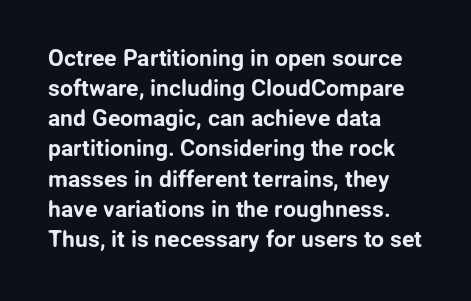
The ragged edge is on the right, which tells us the setting is flush left. What's the leading like? Ordinary, nothing unusual. Posture: straight, roman, zero tilt. The face used here is rendered with its standard letterfit. Letters rest on an invisible, unmarked baseline.
